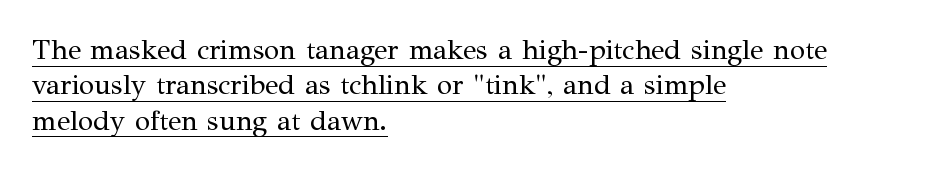
The image shows 28 px regular-weight serif type, upright; set left-aligned, normal line spacing (1.26x), normal letter spacing, underlined; medium stroke contrast and a medium x-height.
